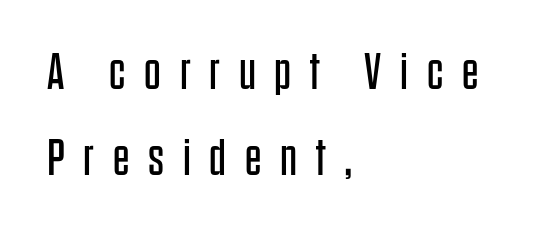
The paragraph has a hard left edge and a soft right edge. These glyphs show unthickened strokes, regular width or finer. Rendered with straight, roman letterforms. Are there feet on the stems? There aren't — it's a sans. How would I describe the line gaps? Plain and ordinary.
